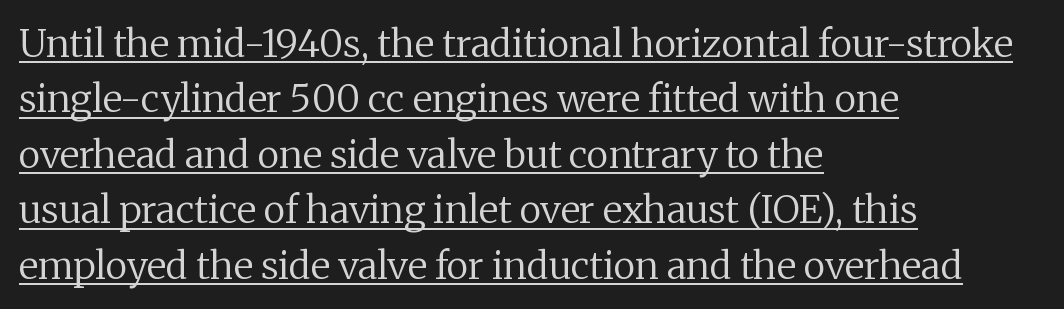
{"serif": "yes", "italic": "no", "bold": "no", "weight": "regular", "width": "normal", "stroke_contrast": "medium", "x_height": "medium", "monospaced": "no", "underline": "yes", "align": "left", "line_spacing": "normal", "line_spacing_ratio": 1.46, "letter_spacing": "normal", "letter_spacing_em": 0.0, "glyph_px": 38}
